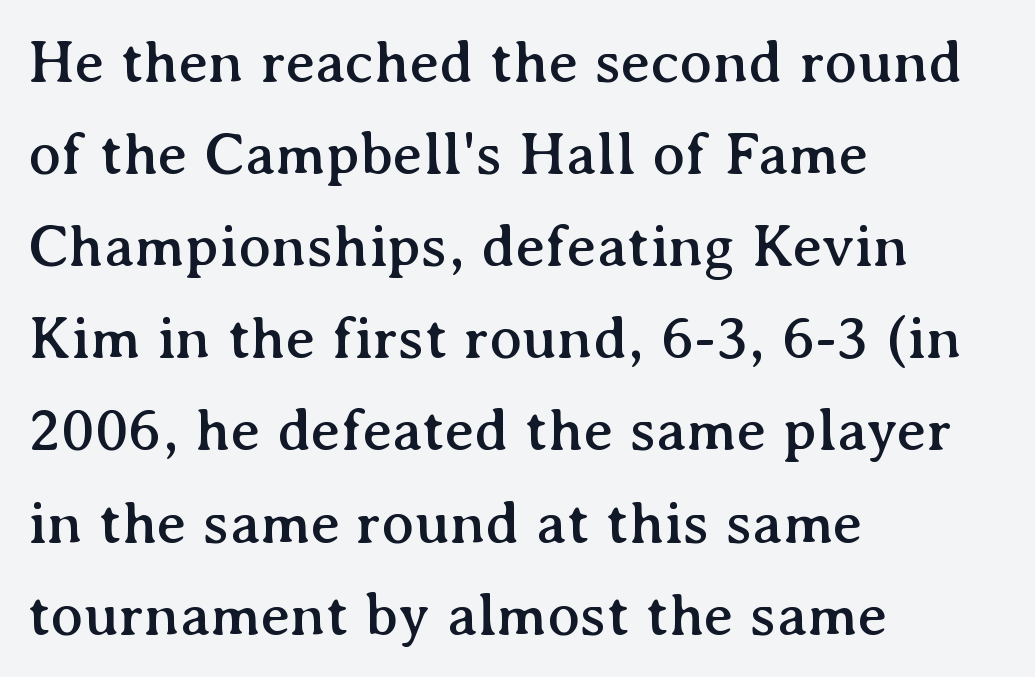
The image shows 61 px serif type, upright; set left-aligned, normal line spacing (1.51x), normal letter spacing, not underlined; medium stroke contrast and a medium x-height.
